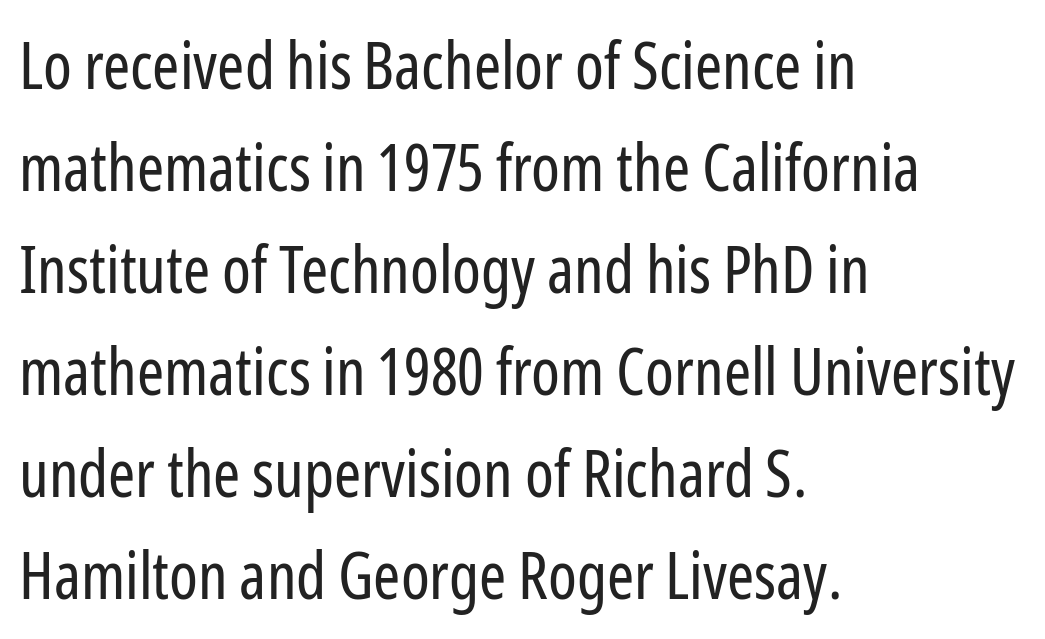
The image shows 65 px regular-weight, condensed sans-serif type, upright; set left-aligned, normal line spacing (1.57x), normal letter spacing, not underlined; low stroke contrast and a medium x-height.
